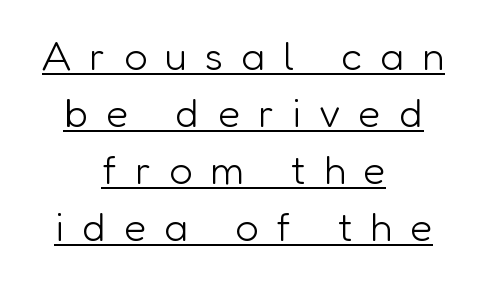
The image shows 41 px light sans-serif type, upright; set centered, normal line spacing (1.39x), unusually wide letter spacing (+0.44 em), underlined; low stroke contrast and a medium x-height.
